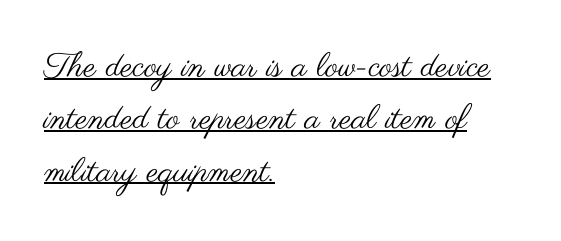
Which margin do the lines hug? The left one — the right edge is uneven. This sample uses plain, unmodified letter spacing. The strokes carry an ordinary text weight at most. The words here are underlined.
